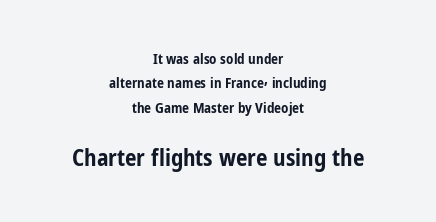
Q: Is the text bold? A: Yes.
Q: Is the text italic (slanted)? A: No, it is upright.
Q: Is the text underlined? A: No.
Q: How is the paragraph aligned? A: Centered.
Q: Is the spacing between letters normal or unusually wide? A: Normal.
Q: Which block of text is set in a larger size, the first (top) or the second (bottom)? A: The second (bottom) one.
